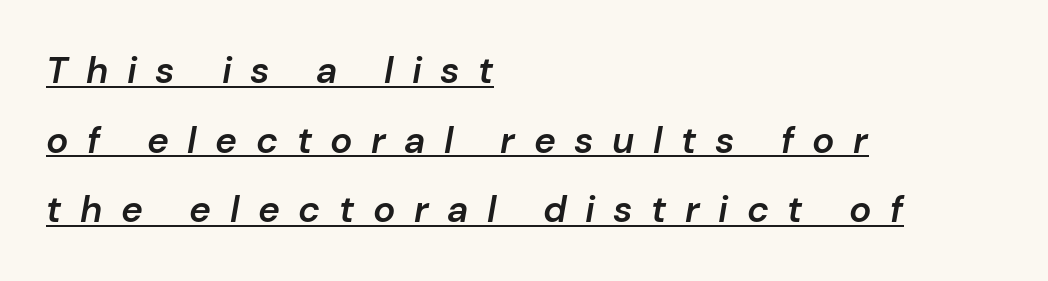
In terms of posture, this sample is oblique. Alignment: flush left. Proportional: the letters do not fall into vertical columns. Compared with an ordinary text face, these strokes are moderately heavier — a semibold. Does a line run under the words? Yes, clearly. The tracking reads as deliberately expanded to a designer's eye.
